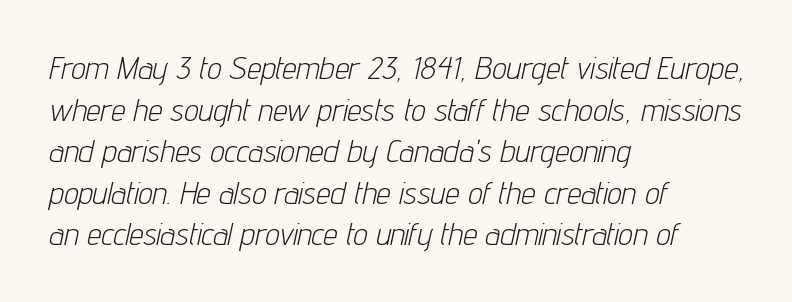
{"italic": "yes", "lean": "right", "slant_degrees": 12, "bold": "no", "weight": "light", "width": "condensed", "stroke_contrast": "low", "x_height": "medium", "monospaced": "no", "underline": "no", "align": "left", "line_spacing": "normal", "line_spacing_ratio": 1.3, "letter_spacing": "normal", "letter_spacing_em": 0.0, "glyph_px": 32}
